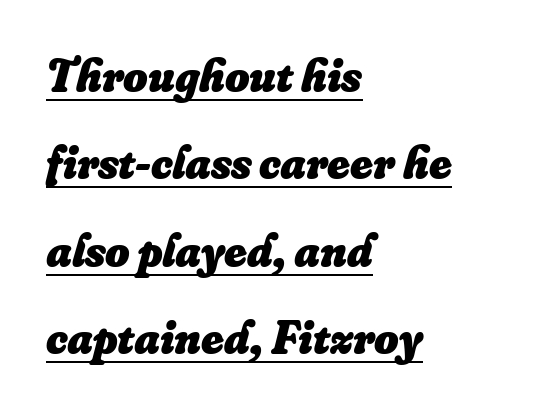
The tracking reads as untouched default to a designer's eye. Notice how a bar underscores the lettering throughout. The ragged edge is on the right, which tells us the setting is flush left. How heavy is the stroke? Heavy — this is a bold.
